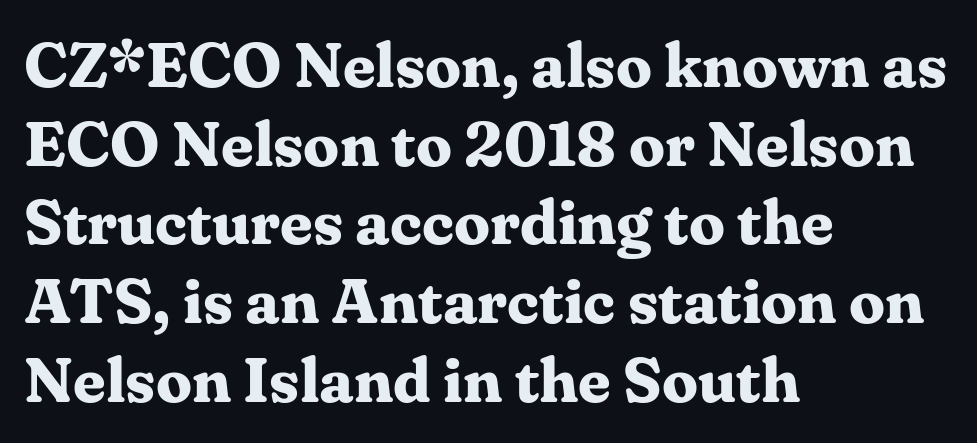
{"serif": "yes", "italic": "no", "bold": "yes", "weight": "bold", "width": "normal", "stroke_contrast": "medium", "x_height": "medium", "monospaced": "no", "underline": "no", "align": "left", "line_spacing_ratio": 1.23, "letter_spacing": "normal", "letter_spacing_em": 0.0, "glyph_px": 64}
